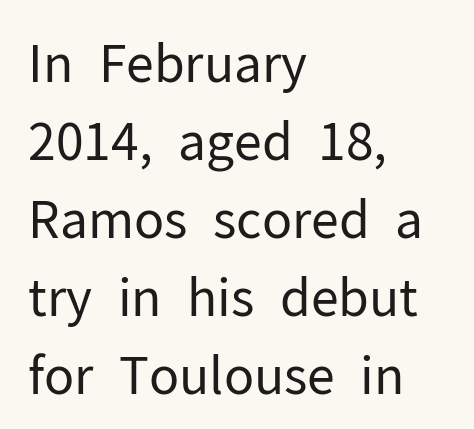
{"serif": "no", "italic": "no", "bold": "no", "weight": "regular", "width": "normal", "stroke_contrast": "low", "x_height": "medium", "monospaced": "no", "underline": "no", "align": "left", "line_spacing": "normal", "line_spacing_ratio": 1.53, "letter_spacing": "normal", "letter_spacing_em": 0.0, "glyph_px": 51}
